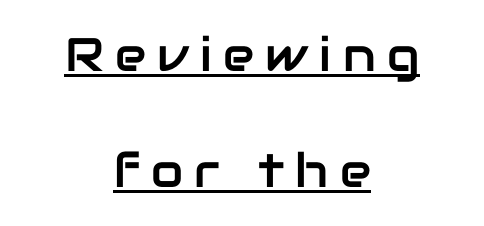
Every row of glyphs is offset so its center matches the block's center. Stroke terminals: plain, sans-serif. Someone cranked the tracking dial way up on this one. The letters stand straight up with perfectly vertical stems.
